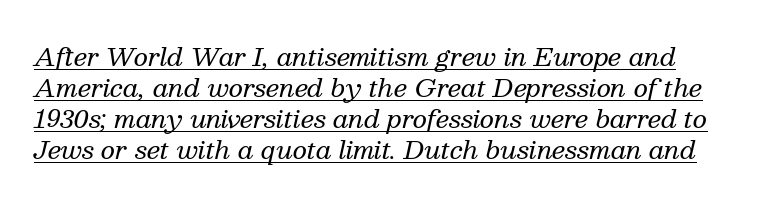
The image shows 25 px text type, italic (leaning right); set line spacing 1.24x, normal letter spacing, underlined.
